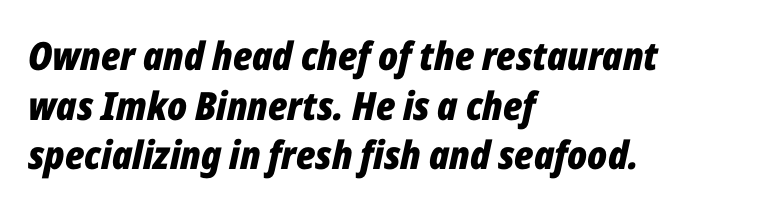
{"italic": "yes", "lean": "right", "slant_degrees": 12, "bold": "yes", "weight": "bold", "width": "condensed", "stroke_contrast": "low", "x_height": "medium", "monospaced": "no", "underline": "no", "align": "left", "line_spacing": "normal", "line_spacing_ratio": 1.27, "letter_spacing": "normal", "letter_spacing_em": 0.0, "glyph_px": 39}
